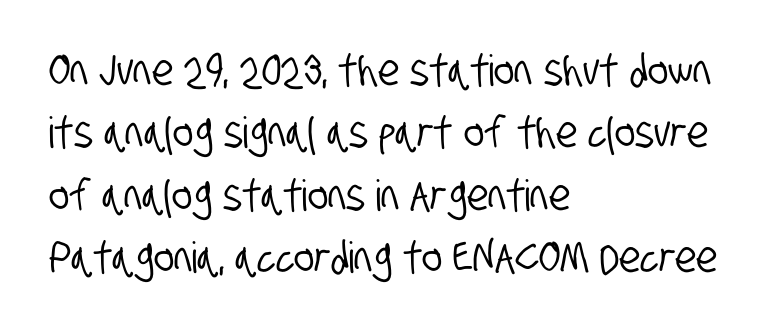
This block has exactly the height ordinary leading produces. These lines are rendered in a variable-pitch font. This sample uses plain, unmodified letter spacing. Underline: absent.
